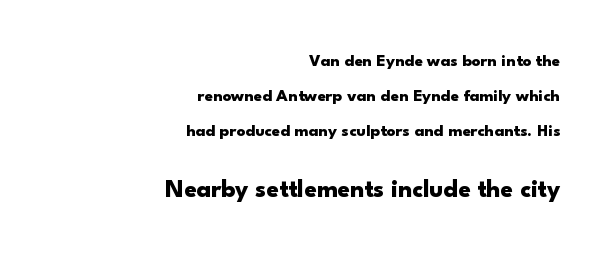
The image shows 25 px bold type, upright; set right-aligned, loose line spacing (2.05x), normal letter spacing, not underlined; the second (bottom) block is 1.47x larger.
